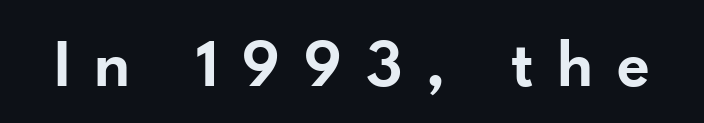
{"serif": "no", "italic": "no", "bold": "semi", "weight": "semibold", "width": "normal", "stroke_contrast": "low", "x_height": "small", "monospaced": "no", "underline": "no", "letter_spacing": "wide", "letter_spacing_em": 0.34, "glyph_px": 69}
